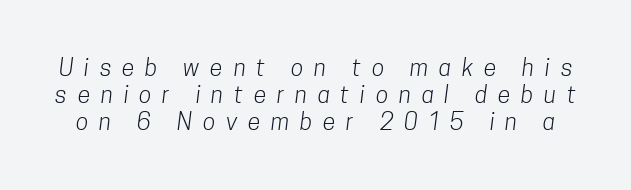
The image shows 23 px text type; set line spacing 1.18x, unusually wide letter spacing (+0.47 em), not underlined.
